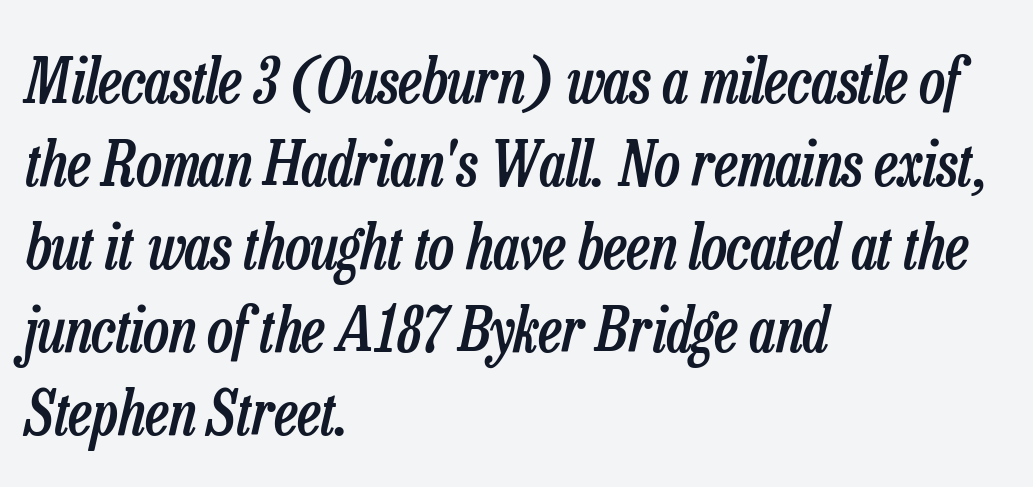
Q: Is the text bold? A: Semi-bold.
Q: Is the text italic (slanted)? A: Yes, it leans right by about 13 degrees.
Q: Is the text underlined? A: No.
Q: How is the paragraph aligned? A: Left-aligned.
Q: Is the spacing between letters normal or unusually wide? A: Normal.
Q: Is the spacing between lines tight, normal or loose? A: Normal.
Q: Width (condensed, normal, or wide)? A: Condensed.
Q: Stroke contrast? A: Low.
Q: x-height? A: Medium.
Q: Monospaced? A: No.
